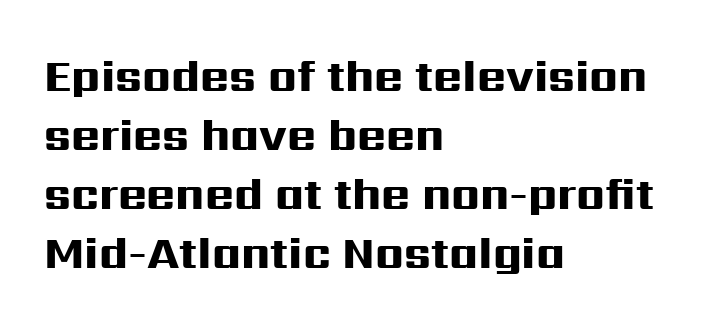
The image shows 44 px heavy, wide sans-serif type, upright; set left-aligned, normal line spacing (1.34x), normal letter spacing, not underlined; high stroke contrast and a medium x-height.
